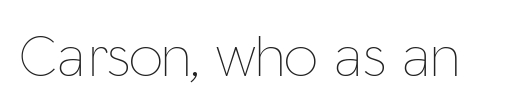
{"italic": "no", "bold": "no", "weight": "thin", "width": "condensed", "stroke_contrast": "low", "x_height": "medium", "monospaced": "no", "underline": "no", "letter_spacing": "normal", "letter_spacing_em": 0.0, "glyph_px": 61}
